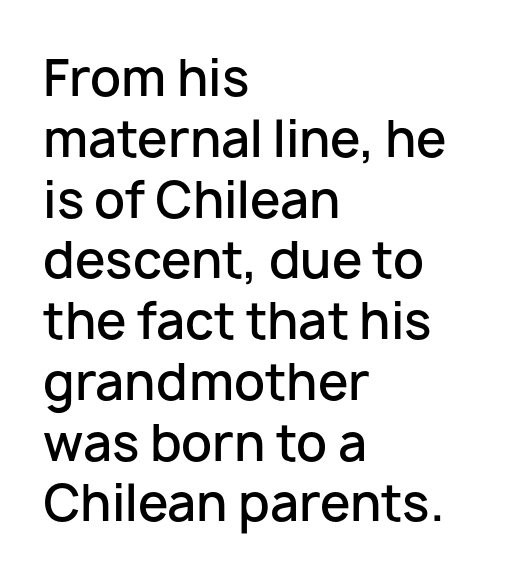
Each glyph is drawn with semibold strokes, heavier than normal yet not fully bold. Left-aligned paragraph, ragged on the right. Looks like regular typesetting: each glyph gets only the width it needs. Type without underlining. These lines are composed in type without serifs.
